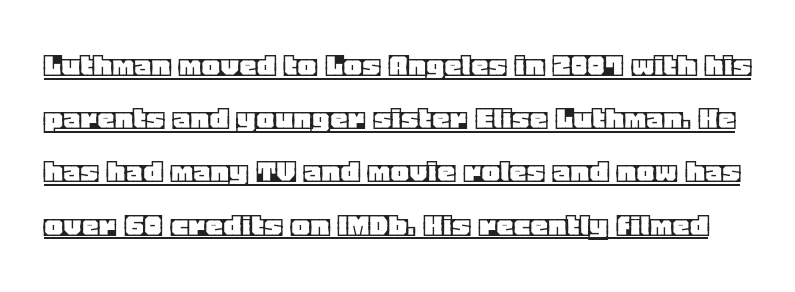
The rows are spaced the way most documents space them. The rendering uses the underline text-decoration. Here the designer chose a conventional face with non-uniform glyph widths. This is roman type, the default non-slanted kind. Letter spacing: default.
